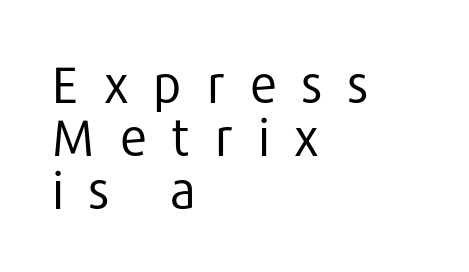
Q: Is the text bold? A: No.
Q: Is the text italic (slanted)? A: No, it is upright.
Q: Is the typeface a serif or a sans-serif typeface? A: Sans-serif.
Q: Is the text underlined? A: No.
Q: How is the paragraph aligned? A: Left-aligned.
Q: Is the spacing between letters normal or unusually wide? A: Unusually wide.
Q: Is the spacing between lines tight, normal or loose? A: Tight.
Q: Width (condensed, normal, or wide)? A: Normal.
Q: Stroke contrast? A: Low.
Q: x-height? A: Medium.
Q: Monospaced? A: No.
